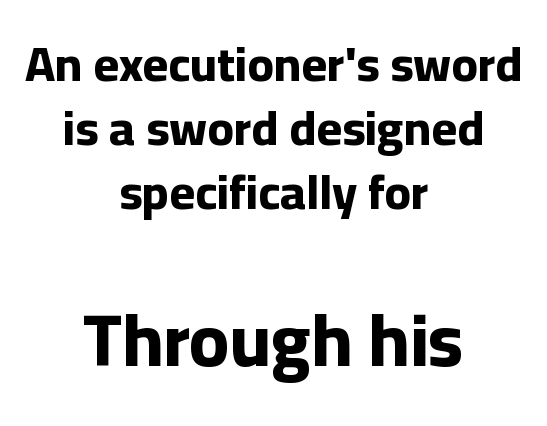
Q: Is the text bold? A: Yes.
Q: Is the text italic (slanted)? A: No, it is upright.
Q: Is the typeface a serif or a sans-serif typeface? A: Sans-serif.
Q: Is the text underlined? A: No.
Q: How is the paragraph aligned? A: Centered.
Q: Is the spacing between letters normal or unusually wide? A: Normal.
Q: Is the spacing between lines tight, normal or loose? A: Normal.
Q: Which block of text is set in a larger size, the first (top) or the second (bottom)? A: The second (bottom) one.
Q: Width (condensed, normal, or wide)? A: Normal.
Q: Stroke contrast? A: Low.
Q: x-height? A: Medium.
Q: Monospaced? A: No.
